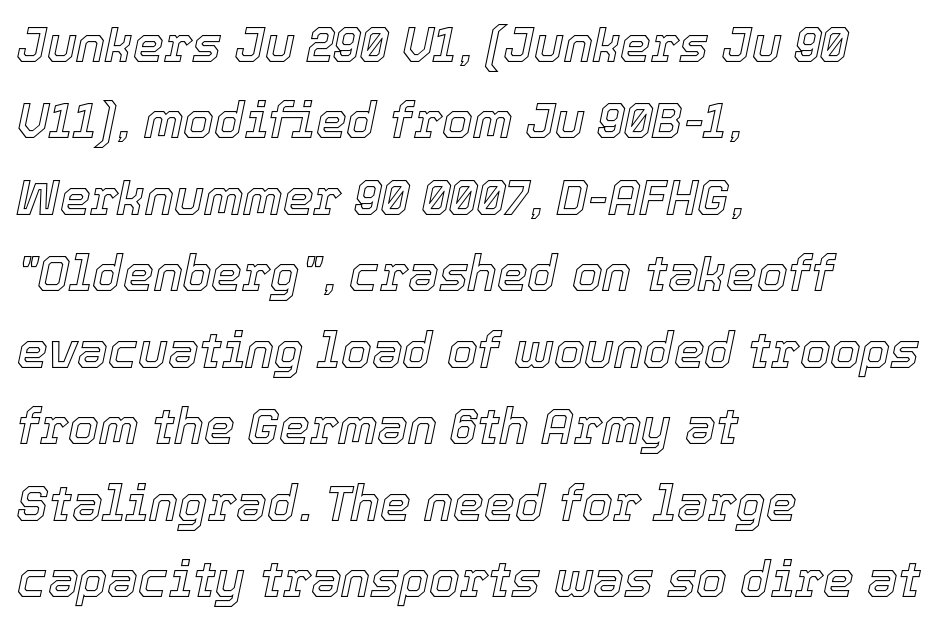
{"italic": "yes", "lean": "right", "slant_degrees": 12, "width": "normal", "x_height": "medium", "monospaced": "no", "underline": "no", "align": "left", "line_spacing": "normal", "line_spacing_ratio": 1.56, "letter_spacing": "normal", "letter_spacing_em": 0.0, "glyph_px": 49}
